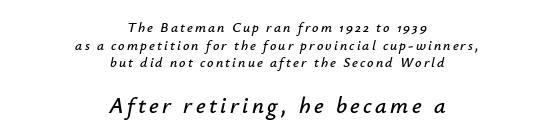
The typography opts for an oblique posture over an upright one. A student would notice the bottom passage is typeset larger than what precedes it. Summary of vertical rhythm: regular, with standard interline spacing. Horizontal alignment here is central, giving a formal, balanced look.
